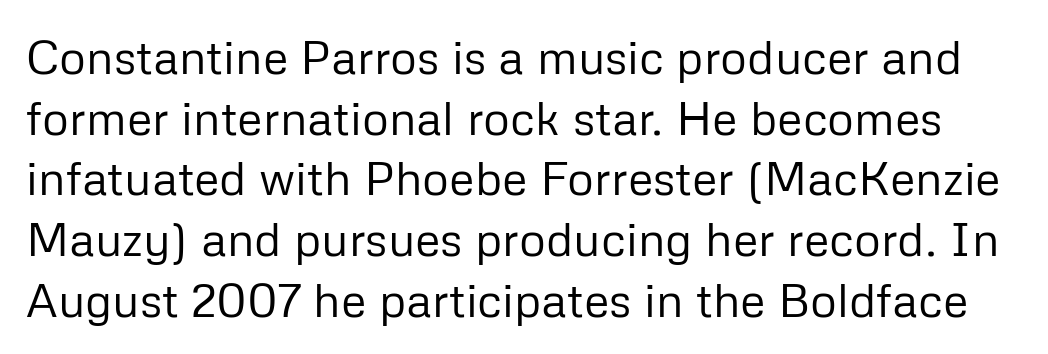
{"serif": "no", "italic": "no", "bold": "no", "weight": "regular", "width": "normal", "stroke_contrast": "low", "x_height": "medium", "monospaced": "no", "underline": "no", "line_spacing": "normal", "line_spacing_ratio": 1.29, "letter_spacing": "normal", "letter_spacing_em": 0.0, "glyph_px": 47}
